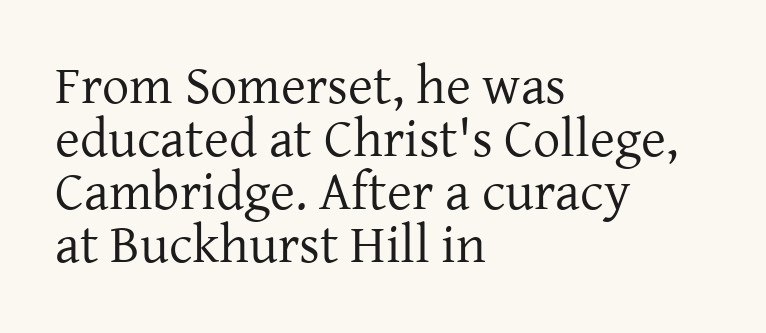
The face used here is seriffed, in the tradition of book romans. The lines in this sample share a left origin and differ only in where they stop. Clear beneath every line of the passage. Does the lettering tilt? It doesn't — this is upright.
